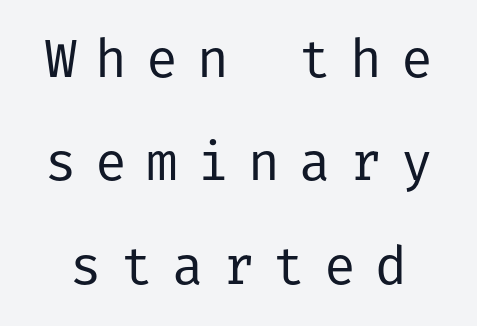
{"serif": "no", "italic": "no", "bold": "no", "weight": "regular", "width": "normal", "stroke_contrast": "low", "x_height": "medium", "underline": "no", "line_spacing": "loose", "line_spacing_ratio": 1.95, "letter_spacing": "wide", "letter_spacing_em": 0.36, "glyph_px": 53}
